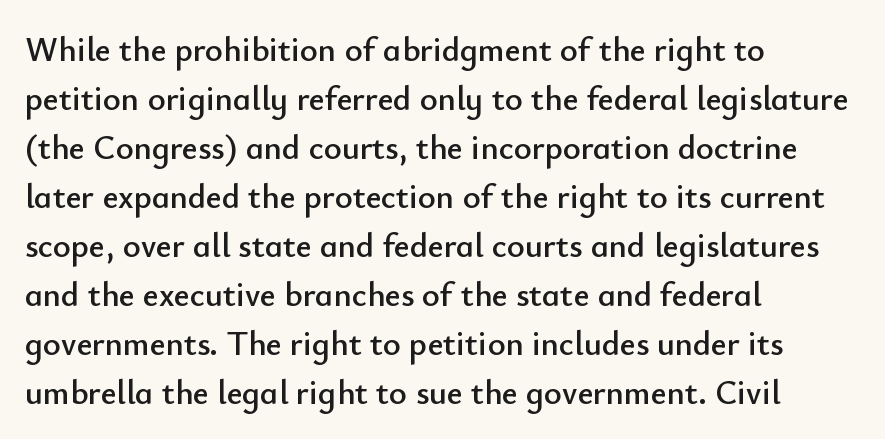
Q: Is the text italic (slanted)? A: No, it is upright.
Q: Is the typeface a serif or a sans-serif typeface? A: Sans-serif.
Q: Is the text underlined? A: No.
Q: How is the paragraph aligned? A: Left-aligned.
Q: Is the spacing between letters normal or unusually wide? A: Normal.
Q: Is the spacing between lines tight, normal or loose? A: Normal.
Q: Width (condensed, normal, or wide)? A: Normal.
Q: Stroke contrast? A: Low.
Q: x-height? A: Small.
Q: Monospaced? A: No.
